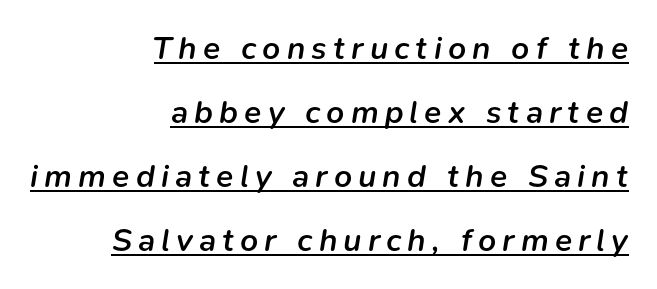
Varying glyph widths throughout — classic text-font behaviour. Weight: semibold (demi). One glance says open: line gaps are wider than usual. Observe the lean: these are italic letterforms. Compared with undecorated copy, this sample adds a rule below the words. Short and long lines alike share a common ending point at right.
